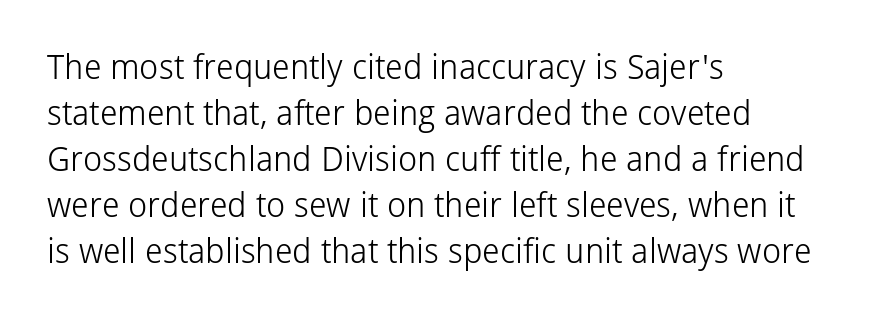
This sample is left-justified, so line endings fall wherever the words run out. Students, observe: this is what conventionally led text looks like. Bold? No — there's no thickening of the strokes. Beneath every word, the page is bare. You can tell it's not italic because the verticals are truly vertical. Tracking value appears to be zero — textbook default spacing.
